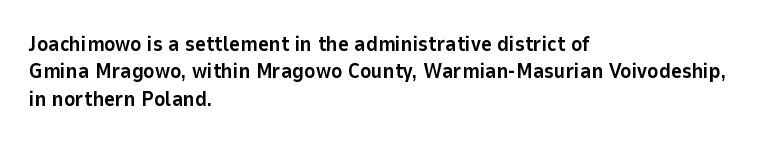
The image shows 21 px bold type, upright; set left-aligned, normal line spacing (1.3x), normal letter spacing, not underlined.
